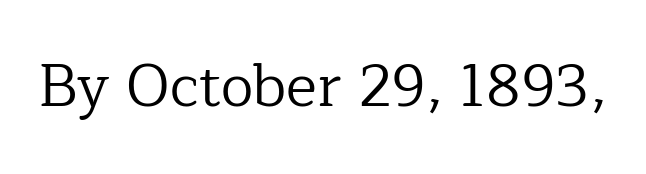
Q: Is the text bold? A: No.
Q: Is the text italic (slanted)? A: No, it is upright.
Q: Is the typeface a serif or a sans-serif typeface? A: Serif.
Q: Is the text underlined? A: No.
Q: Is the spacing between letters normal or unusually wide? A: Normal.
Q: Width (condensed, normal, or wide)? A: Normal.
Q: Stroke contrast? A: Low.
Q: x-height? A: Medium.
Q: Monospaced? A: No.
